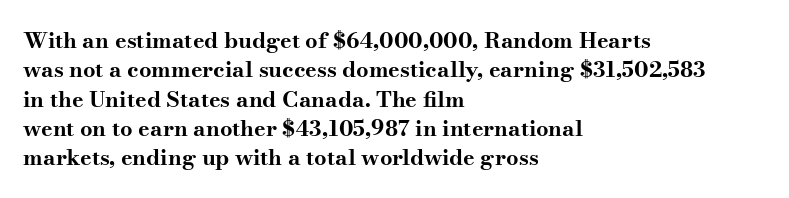
{"italic": "no", "bold": "yes", "underline": "no", "align": "left", "line_spacing": "normal", "line_spacing_ratio": 1.33, "letter_spacing": "normal", "letter_spacing_em": 0.0, "glyph_px": 22}
